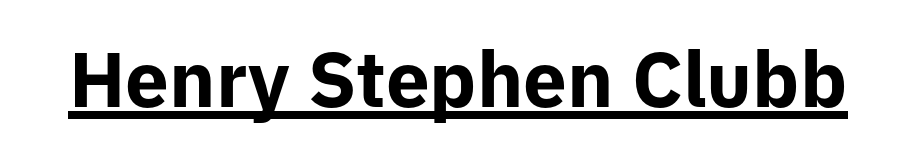
The letters carry no serifs — their stems end cleanly without finishing strokes. This sample has the flowing, uneven cadence of proportional lettering. Heft: maximum for text — a bold. Looks like someone drew a line under every word here. A roman cut, with each character standing at attention. In terms of letterspacing, this is plain default setting.
